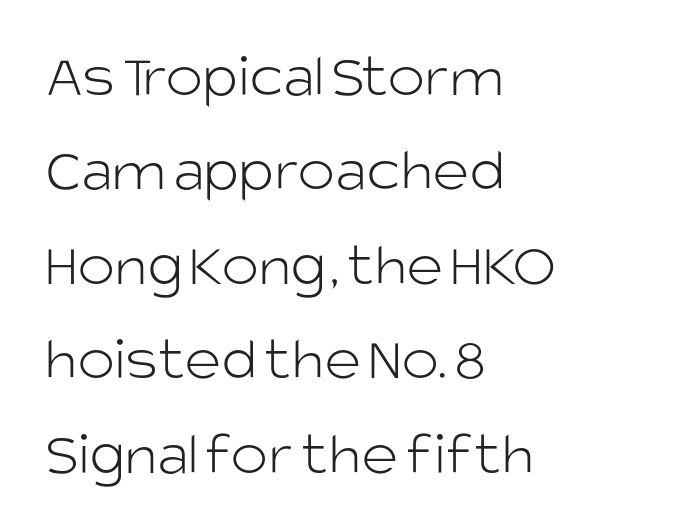
Q: Is the text bold? A: No.
Q: Is the text italic (slanted)? A: No, it is upright.
Q: Is the typeface a serif or a sans-serif typeface? A: Sans-serif.
Q: Is the text underlined? A: No.
Q: How is the paragraph aligned? A: Left-aligned.
Q: Is the spacing between letters normal or unusually wide? A: Normal.
Q: Is the spacing between lines tight, normal or loose? A: Normal.
Q: Width (condensed, normal, or wide)? A: Normal.
Q: Stroke contrast? A: Low.
Q: x-height? A: Large.
Q: Monospaced? A: No.
